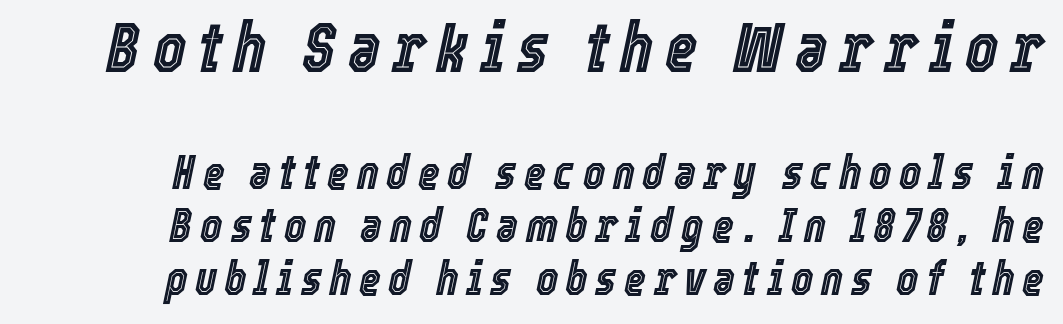
Q: Is the text italic (slanted)? A: Yes, it leans right by about 12 degrees.
Q: Is the text underlined? A: No.
Q: Is the spacing between lines tight, normal or loose? A: Tight.
Q: Which block of text is set in a larger size, the first (top) or the second (bottom)? A: The first (top) one.
Q: Width (condensed, normal, or wide)? A: Condensed.
Q: x-height? A: Medium.
Q: Monospaced? A: No.
